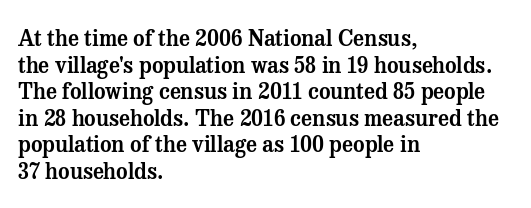
{"italic": "no", "underline": "no", "align": "left", "line_spacing_ratio": 1.21, "letter_spacing": "normal", "letter_spacing_em": 0.0, "glyph_px": 22}
